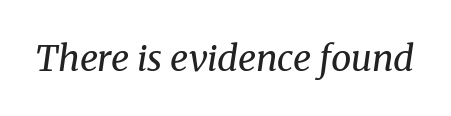
Q: Is the text bold? A: No.
Q: Is the text italic (slanted)? A: Yes, it leans right by about 8 degrees.
Q: Is the typeface a serif or a sans-serif typeface? A: Serif.
Q: Is the text underlined? A: No.
Q: Is the spacing between letters normal or unusually wide? A: Normal.
Q: Width (condensed, normal, or wide)? A: Normal.
Q: Stroke contrast? A: Medium.
Q: x-height? A: Medium.
Q: Monospaced? A: No.
